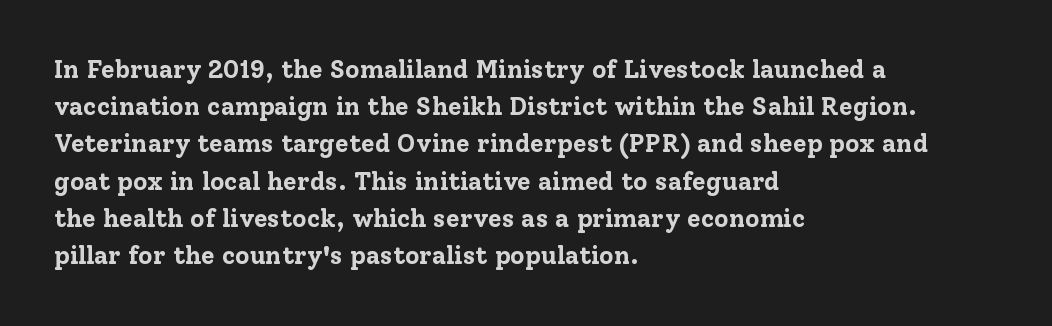
The image shows 25 px bold type, upright; set left-aligned, normal line spacing (1.49x), normal letter spacing, not underlined.
